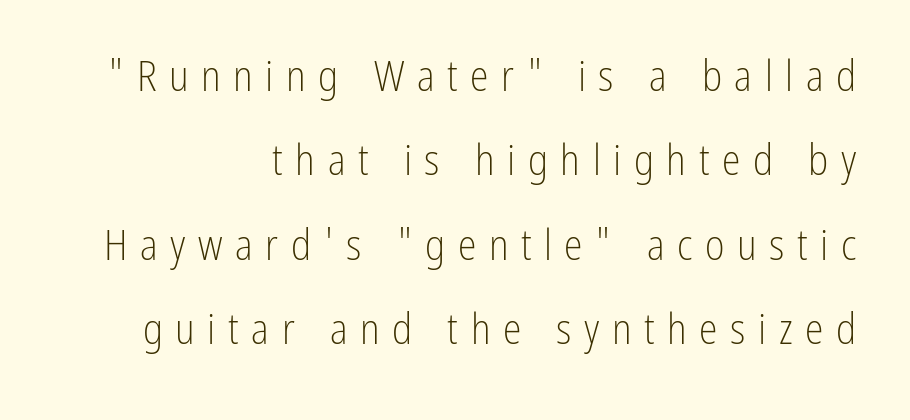
The image shows 42 px light, condensed sans-serif type, upright; set right-aligned, loose line spacing (2.01x), unusually wide letter spacing (+0.3 em), not underlined; low stroke contrast and a medium x-height.
